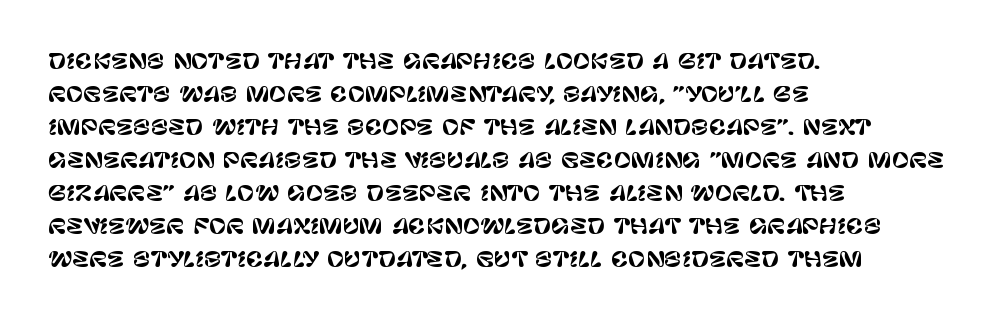
You could call the tracking neutral — neither tight nor loose. The passage shown is not underscored anywhere. The ragged edge is on the right, which tells us the setting is flush left. Students, observe: this is what conventionally led text looks like.
